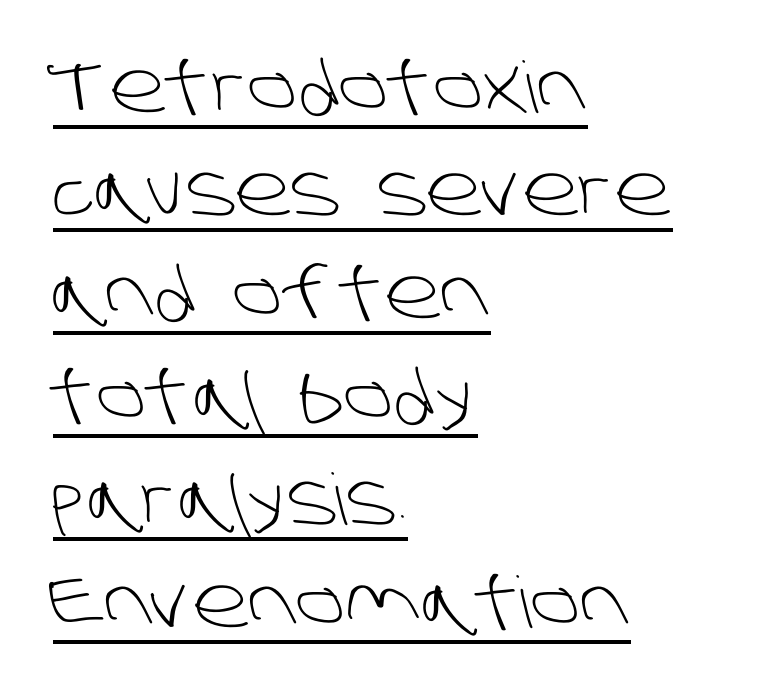
A light-to-regular cut is what we see here. The lettering is marked with a stroke running underneath it. The paragraph shown leans on its left margin. Rows of type keep a routine distance in the vertical direction.
